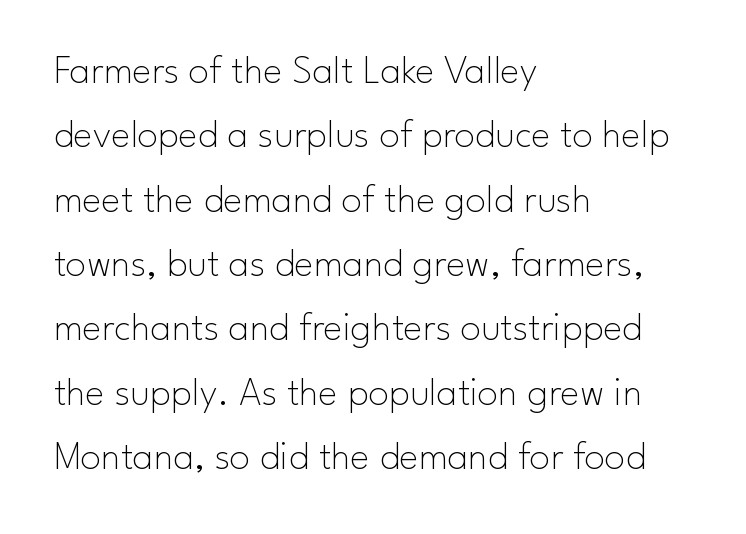
The image shows 41 px thin sans-serif type, upright; set left-aligned, normal line spacing (1.57x), normal letter spacing, not underlined; low stroke contrast and a small x-height.
